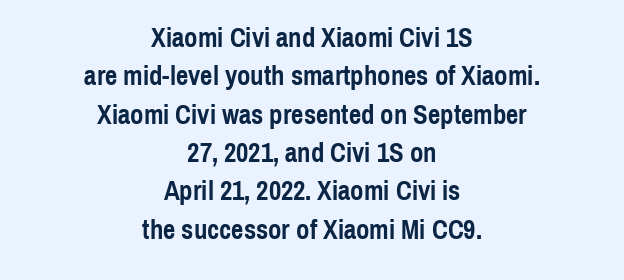
{"italic": "no", "bold": "yes", "underline": "no", "align": "center", "line_spacing": "normal", "line_spacing_ratio": 1.42, "letter_spacing": "normal", "letter_spacing_em": 0.0, "glyph_px": 27}
